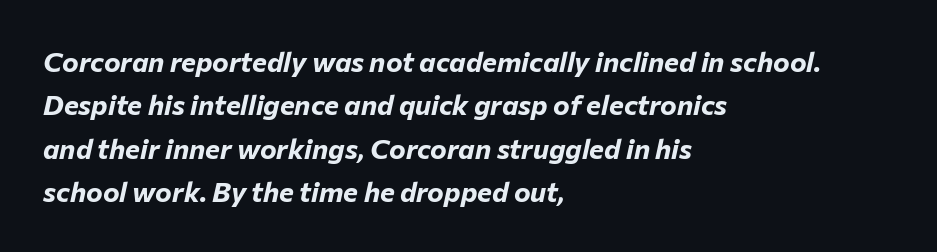
The image shows 28 px bold type, italic (leaning right); set left-aligned, normal line spacing (1.55x), normal letter spacing, not underlined; low stroke contrast and a medium x-height.
